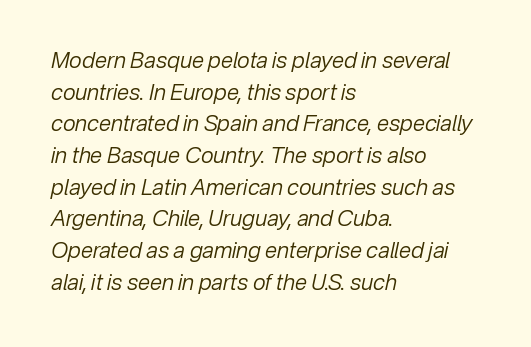
Q: Is the text bold? A: No.
Q: Is the text italic (slanted)? A: Yes, it leans right by about 12 degrees.
Q: Is the text underlined? A: No.
Q: How is the paragraph aligned? A: Left-aligned.
Q: Is the spacing between letters normal or unusually wide? A: Normal.
Q: Is the spacing between lines tight, normal or loose? A: Normal.
